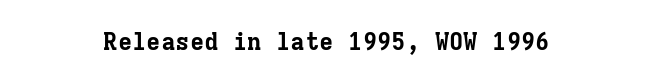
{"italic": "no", "bold": "yes", "underline": "no", "align": "center", "letter_spacing": "normal", "letter_spacing_em": 0.0, "glyph_px": 24}
